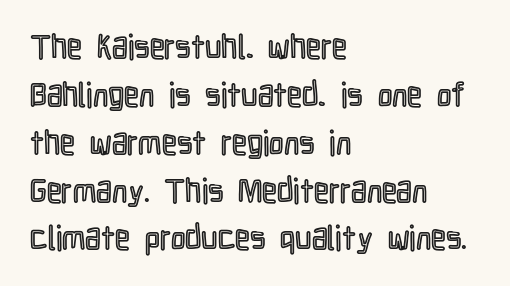
Q: Is the text italic (slanted)? A: No, it is upright.
Q: Is the text underlined? A: No.
Q: How is the paragraph aligned? A: Left-aligned.
Q: Is the spacing between letters normal or unusually wide? A: Normal.
Q: Is the spacing between lines tight, normal or loose? A: Normal.
Q: Width (condensed, normal, or wide)? A: Condensed.
Q: x-height? A: Medium.
Q: Monospaced? A: No.
